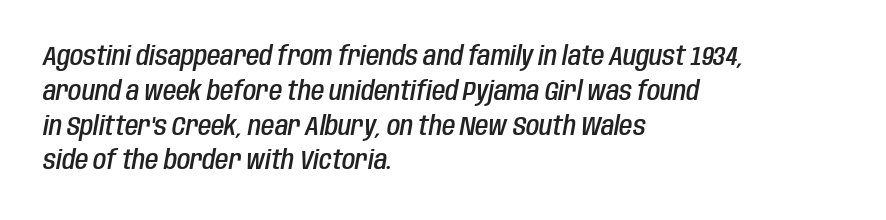
Q: Is the text bold? A: Semi-bold.
Q: Is the text italic (slanted)? A: Yes, it leans right by about 10 degrees.
Q: Is the text underlined? A: No.
Q: How is the paragraph aligned? A: Left-aligned.
Q: Is the spacing between letters normal or unusually wide? A: Normal.
Q: Is the spacing between lines tight, normal or loose? A: Normal.
